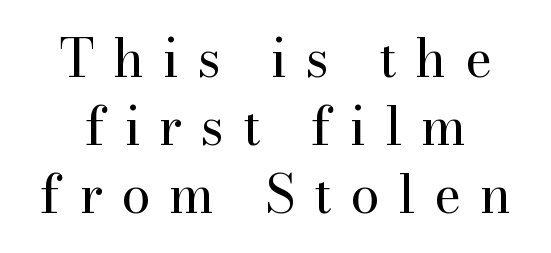
The tracking reads as deliberately expanded to a designer's eye. Check under the words: just untouched page. The strokes are not fattened; the text isn't bold. The type family on display is of the serif kind.
